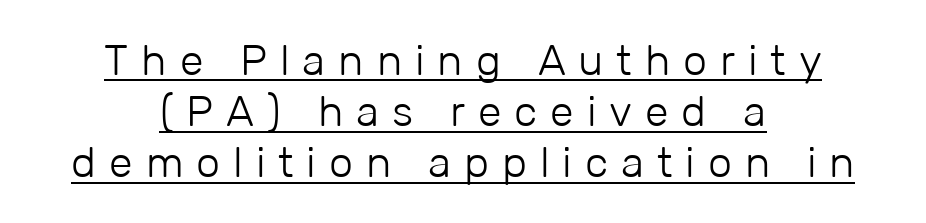
Quick note: underline on. This rendering employs a face without finishing strokes, i.e., a sans-serif. Does extra space separate the letters? Yes, quite a lot of it. Note the varied advance widths — an 'i' is clearly narrower than an 'm'. You can tell it's not italic because the verticals are truly vertical. Weight class: somewhere from thin through regular.
